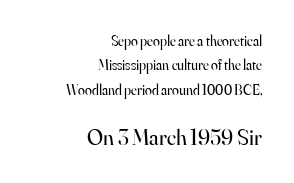
Is the block centered? No — it sits flush against the right margin. Just letters on the line, the space beneath them empty. Posture: upright roman. These lines keep a tight, regular rhythm from letter to letter. Caption: upper text group reduced, lower text group enlarged.
